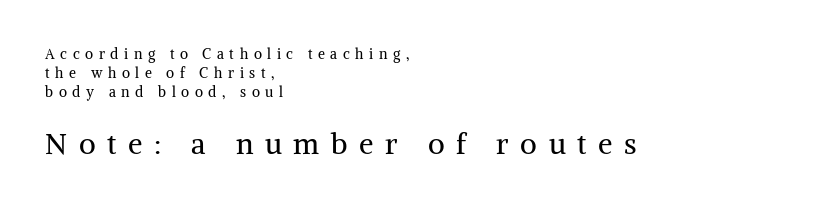
The image shows 29 px regular-weight serif type, upright; set left-aligned, normal line spacing (1.35x), unusually wide letter spacing (+0.4 em), not underlined; the second (bottom) block is 2.07x larger; medium stroke contrast and a medium x-height.
